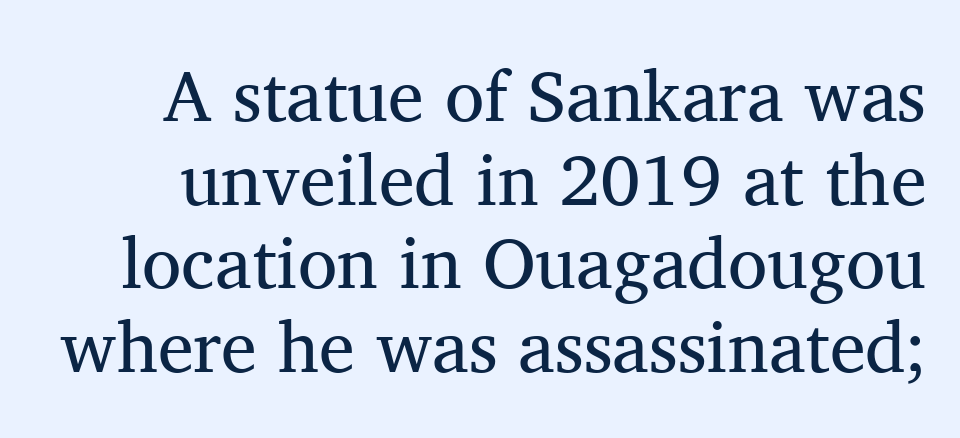
The image shows 72 px regular-weight serif type, upright; set line spacing 1.16x, normal letter spacing, not underlined; medium stroke contrast and a medium x-height.
